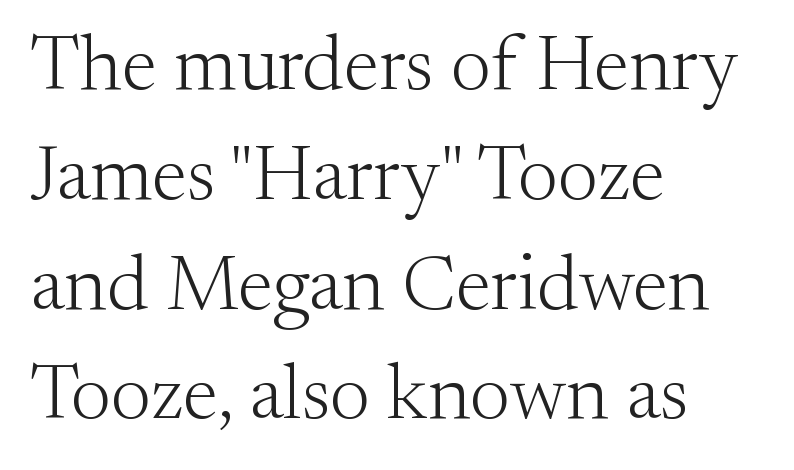
{"serif": "yes", "italic": "no", "bold": "no", "weight": "light", "width": "normal", "stroke_contrast": "medium", "x_height": "small", "monospaced": "no", "underline": "no", "align": "left", "line_spacing": "normal", "line_spacing_ratio": 1.39, "letter_spacing": "normal", "letter_spacing_em": 0.0, "glyph_px": 79}
